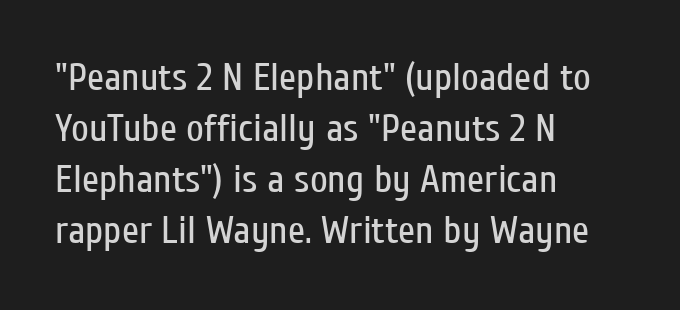
The image shows 39 px regular-weight, condensed sans-serif type, upright; set left-aligned, normal line spacing (1.31x), normal letter spacing, not underlined; low stroke contrast and a medium x-height.
